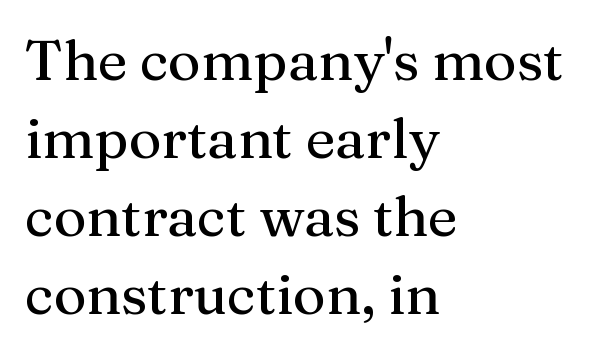
The image shows 56 px serif type, upright; set left-aligned, normal line spacing (1.39x), normal letter spacing, not underlined; medium stroke contrast and a medium x-height.
